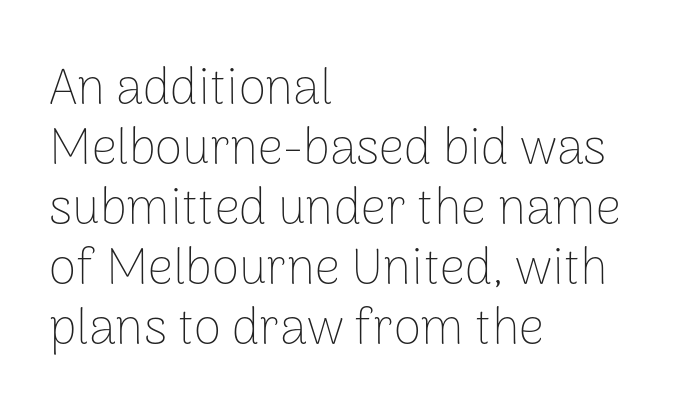
The image shows 50 px thin sans-serif type, upright; set left-aligned, line spacing 1.2x, normal letter spacing, not underlined; low stroke contrast and a medium x-height.
